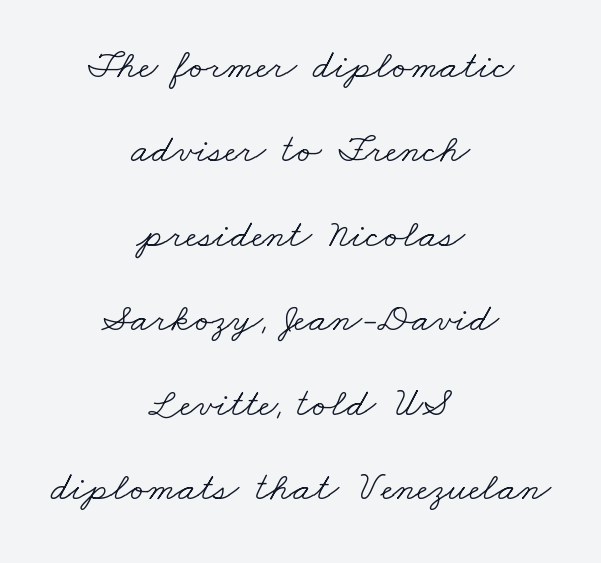
The image shows 41 px light, wide serif type; set centered, loose line spacing (2.06x), normal letter spacing, not underlined; low stroke contrast and a small x-height.
